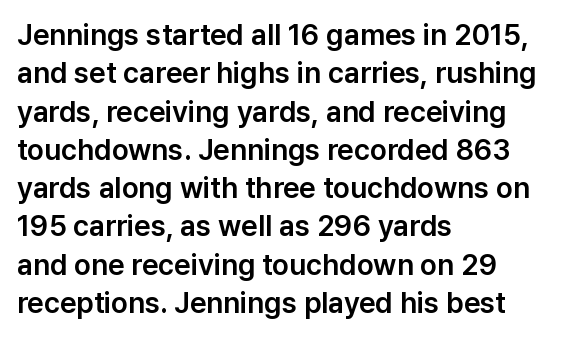
The image shows 29 px sans-serif type, upright; set left-aligned, normal line spacing (1.32x), normal letter spacing, not underlined; low stroke contrast and a medium x-height.
